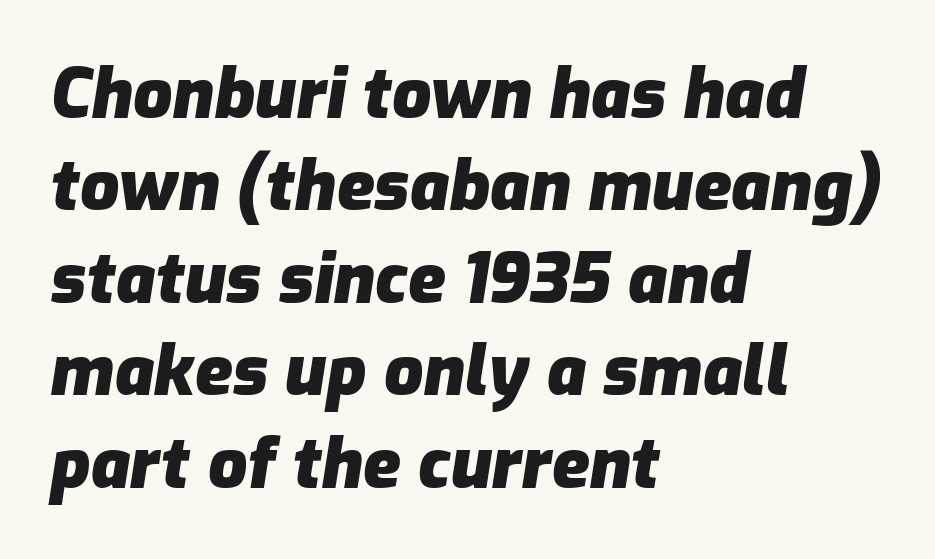
Q: Is the text bold? A: Yes.
Q: Is the text italic (slanted)? A: Yes, it leans right by about 9 degrees.
Q: Is the text underlined? A: No.
Q: How is the paragraph aligned? A: Left-aligned.
Q: Is the spacing between letters normal or unusually wide? A: Normal.
Q: Is the spacing between lines tight, normal or loose? A: Normal.
Q: Width (condensed, normal, or wide)? A: Normal.
Q: Stroke contrast? A: Low.
Q: x-height? A: Medium.
Q: Monospaced? A: No.
